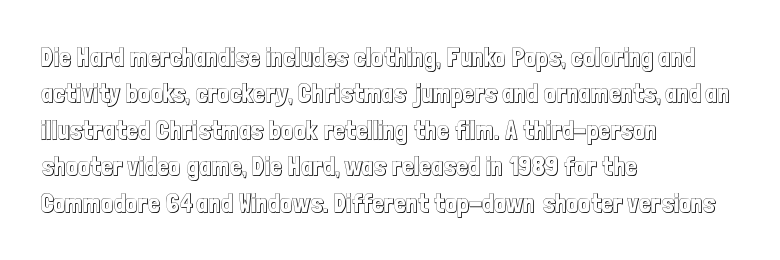
{"italic": "no", "underline": "no", "align": "left", "line_spacing": "normal", "line_spacing_ratio": 1.4, "letter_spacing": "normal", "letter_spacing_em": 0.0, "glyph_px": 26}
